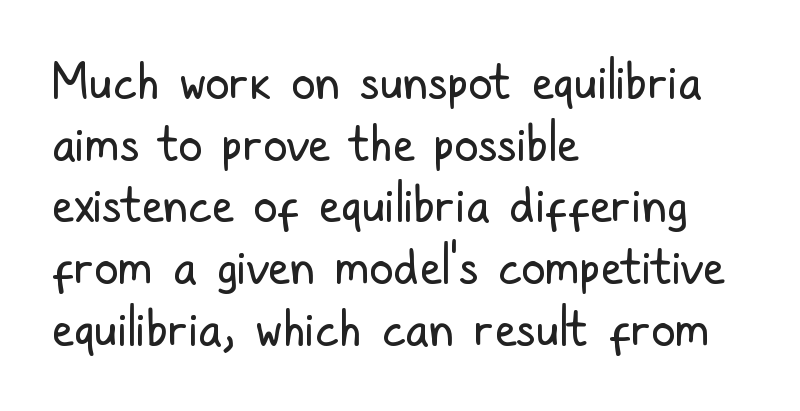
Q: Is the text bold? A: No.
Q: Is the text italic (slanted)? A: No, it is upright.
Q: Is the typeface a serif or a sans-serif typeface? A: Sans-serif.
Q: Is the text underlined? A: No.
Q: How is the paragraph aligned? A: Left-aligned.
Q: Is the spacing between letters normal or unusually wide? A: Normal.
Q: Is the spacing between lines tight, normal or loose? A: Normal.
Q: Width (condensed, normal, or wide)? A: Condensed.
Q: Stroke contrast? A: Low.
Q: x-height? A: Medium.
Q: Monospaced? A: No.
